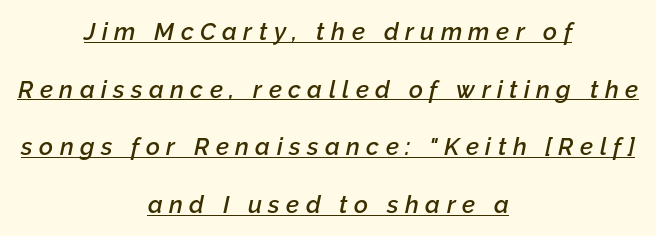
Q: Is the text bold? A: Semi-bold.
Q: Is the text italic (slanted)? A: Yes, it leans right by about 12 degrees.
Q: Is the text underlined? A: Yes.
Q: How is the paragraph aligned? A: Centered.
Q: Is the spacing between letters normal or unusually wide? A: Unusually wide.
Q: Is the spacing between lines tight, normal or loose? A: Loose.
